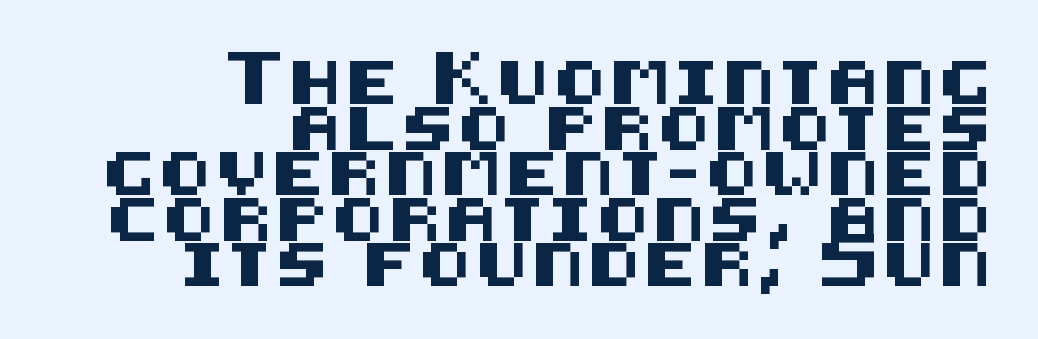
Q: Is the text italic (slanted)? A: No, it is upright.
Q: Is the typeface a serif or a sans-serif typeface? A: Sans-serif.
Q: Is the text underlined? A: No.
Q: How is the paragraph aligned? A: Right-aligned.
Q: Is the spacing between lines tight, normal or loose? A: Tight.
Q: Width (condensed, normal, or wide)? A: Normal.
Q: Stroke contrast? A: Medium.
Q: x-height? A: Large.
